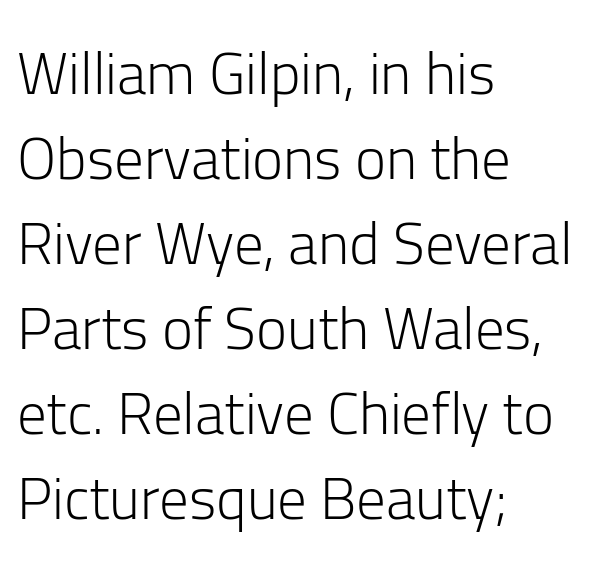
Tracking here is standard; glyphs follow each other at the usual distance. The lettering stays uniformly vertical, giving the passage a roman look. The face used here is a sans, in the tradition of grotesques and geometrics. These lines stack with their left ends in a neat column. Vertically, the passage feels balanced, rows spaced as you'd expect.
